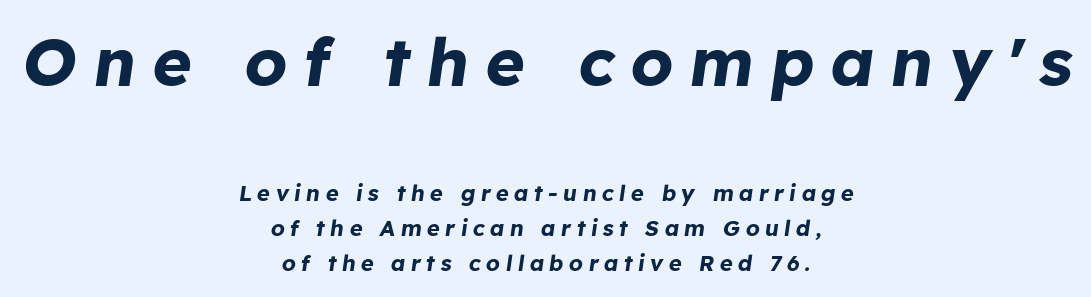
Rendered with sloped, italic letterforms. How heavy is the stroke? Heavy — this is a bold. Substantial extra tracking has been applied to these lines. The block sitting higher on the canvas is the one with enlarged characters. The glyphs are unaccompanied by any horizontal stroke below them.
